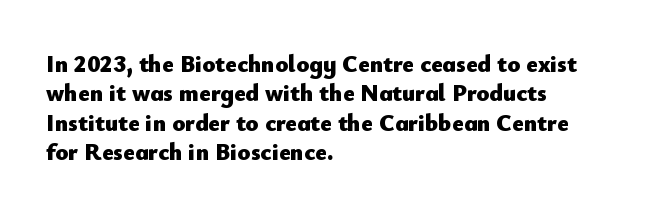
Check the space under the baseline: it is left empty. Words appear dense and cohesive because spacing is normal. Summary of weight: heavy, a full bold. Caption: multi-line text, flush left, ragged right.
